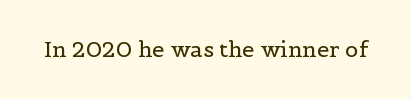
Q: Is the text bold? A: No.
Q: Is the text italic (slanted)? A: No, it is upright.
Q: Is the text underlined? A: No.
Q: Is the spacing between letters normal or unusually wide? A: Normal.
